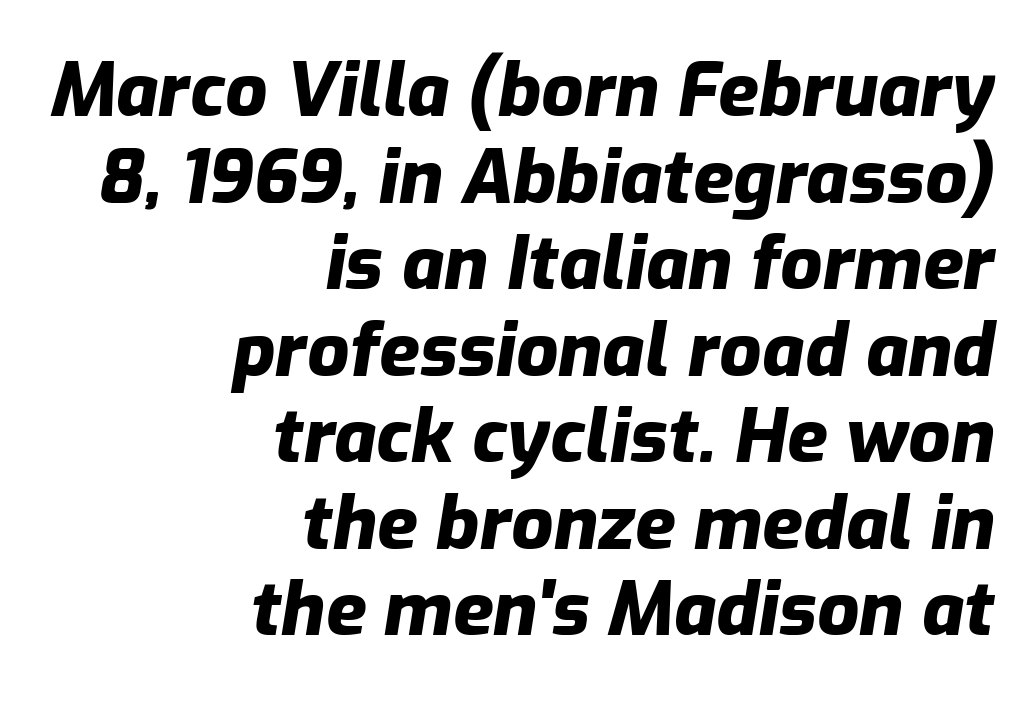
{"italic": "yes", "lean": "right", "slant_degrees": 9, "bold": "yes", "weight": "heavy", "width": "normal", "stroke_contrast": "low", "x_height": "medium", "monospaced": "no", "underline": "no", "align": "right", "line_spacing_ratio": 1.17, "letter_spacing": "normal", "letter_spacing_em": 0.0, "glyph_px": 74}
